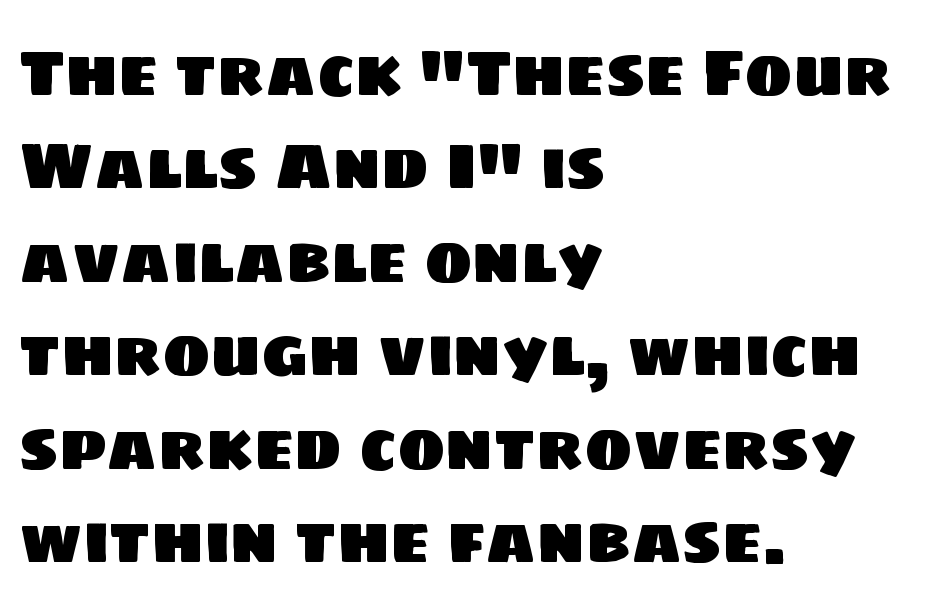
Quick note: interline space is typical. The words here are not underlined. Layout note: lines flush left. Proportional: the letters do not fall into vertical columns.
